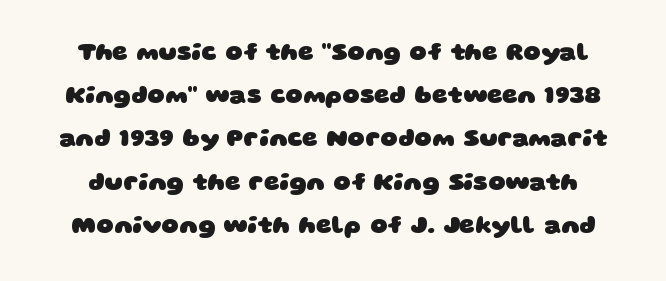
{"bold": "yes", "underline": "no", "line_spacing_ratio": 1.8, "letter_spacing": "normal", "letter_spacing_em": 0.0, "glyph_px": 24}
